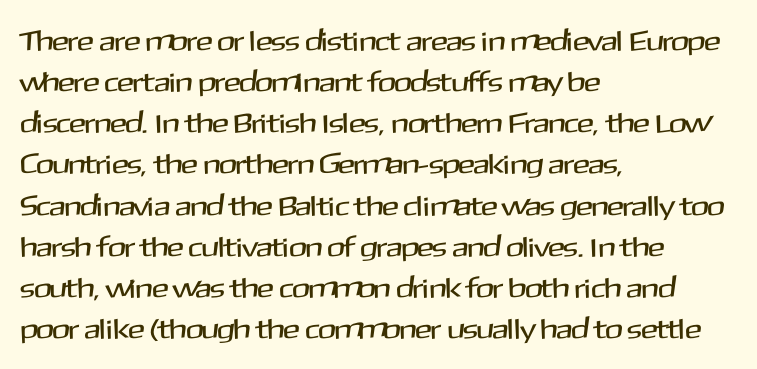
{"serif": "no", "italic": "no", "width": "normal", "stroke_contrast": "medium", "x_height": "medium", "monospaced": "no", "underline": "no", "align": "left", "line_spacing": "normal", "line_spacing_ratio": 1.47, "letter_spacing": "normal", "letter_spacing_em": 0.0, "glyph_px": 28}
